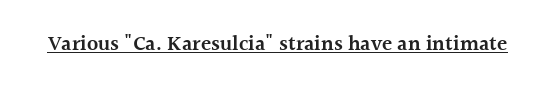
{"italic": "no", "bold": "semi", "underline": "yes", "letter_spacing": "normal", "letter_spacing_em": 0.0, "glyph_px": 21}
